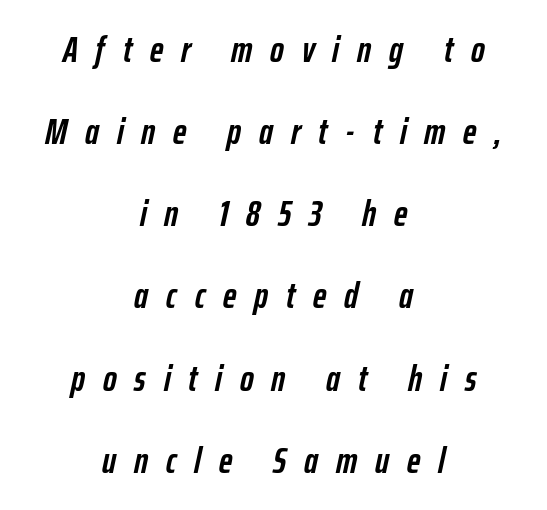
This sample uses expanded letter spacing, leaving extra air between glyphs. Each letter keeps its own natural width here, so spacing adapts to shape. Alignment: centered. Letters rest on an invisible, unmarked baseline. Summary of weight: heavy, a full bold. Leading: increased.
